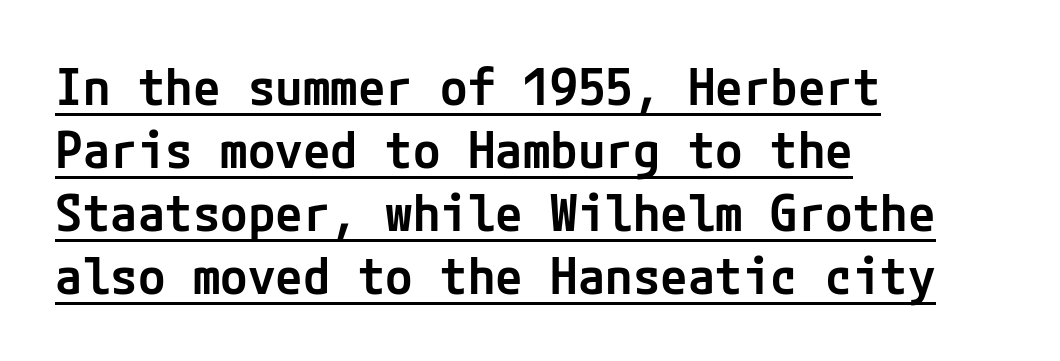
Q: Is the text bold? A: Semi-bold.
Q: Is the text italic (slanted)? A: No, it is upright.
Q: Is the typeface a serif or a sans-serif typeface? A: Sans-serif.
Q: Is the text underlined? A: Yes.
Q: How is the paragraph aligned? A: Left-aligned.
Q: Is the spacing between letters normal or unusually wide? A: Normal.
Q: Is the spacing between lines tight, normal or loose? A: Normal.
Q: Width (condensed, normal, or wide)? A: Normal.
Q: Stroke contrast? A: Low.
Q: x-height? A: Medium.
